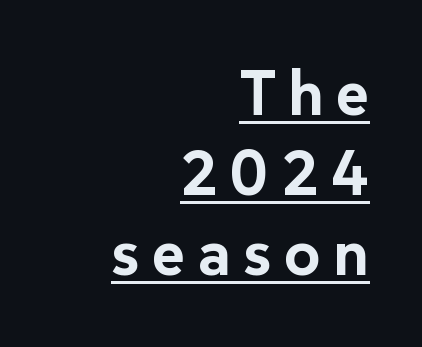
The image shows 63 px bold sans-serif type, upright; set right-aligned, normal line spacing (1.27x), unusually wide letter spacing (+0.2 em), underlined; low stroke contrast and a medium x-height.
